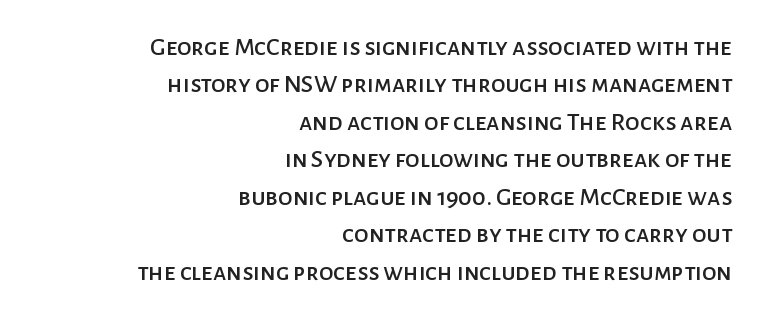
{"italic": "no", "underline": "no", "align": "right", "line_spacing": "normal", "line_spacing_ratio": 1.44, "letter_spacing": "normal", "letter_spacing_em": 0.0, "glyph_px": 26}
